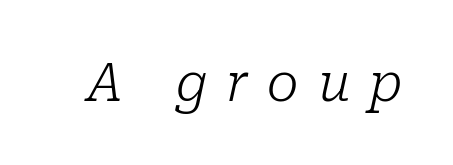
No heavy texture on the line: the type isn't bold. This rendering features lettering with no underline. Letterform terminals end in serifs throughout the passage. Looking at the ascenders, they clearly lean. Someone cranked the tracking dial way up on this one.
